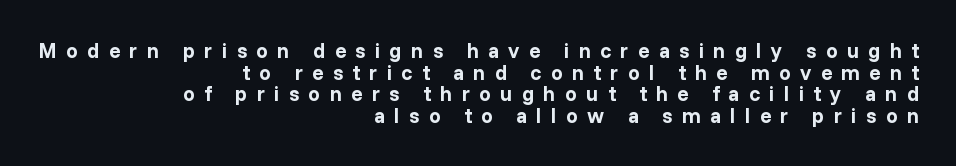
The image shows 21 px bold type, upright; set right-aligned, tight line spacing (1.03x), unusually wide letter spacing (+0.44 em), not underlined.
